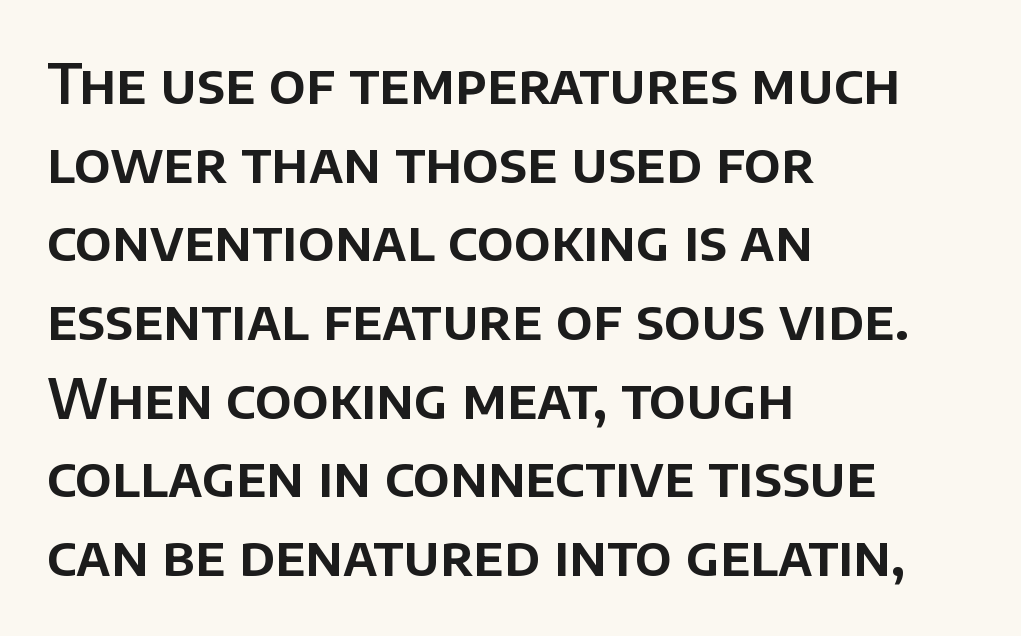
A normal amount of white space separates one row of letters from the next. Caption: standard tracking, unaltered. Any mark beneath the type? The region is blank. Is this a fixed-width face? No — the glyphs have proportional, varying widths.
